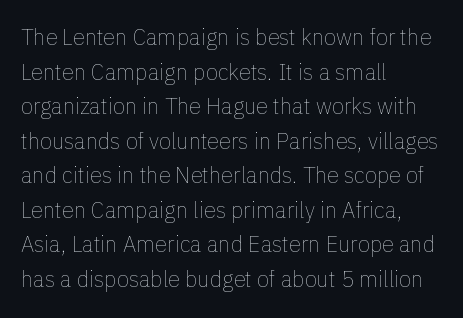
The image shows 22 px text type, upright; set left-aligned, normal line spacing (1.57x), normal letter spacing, not underlined.
